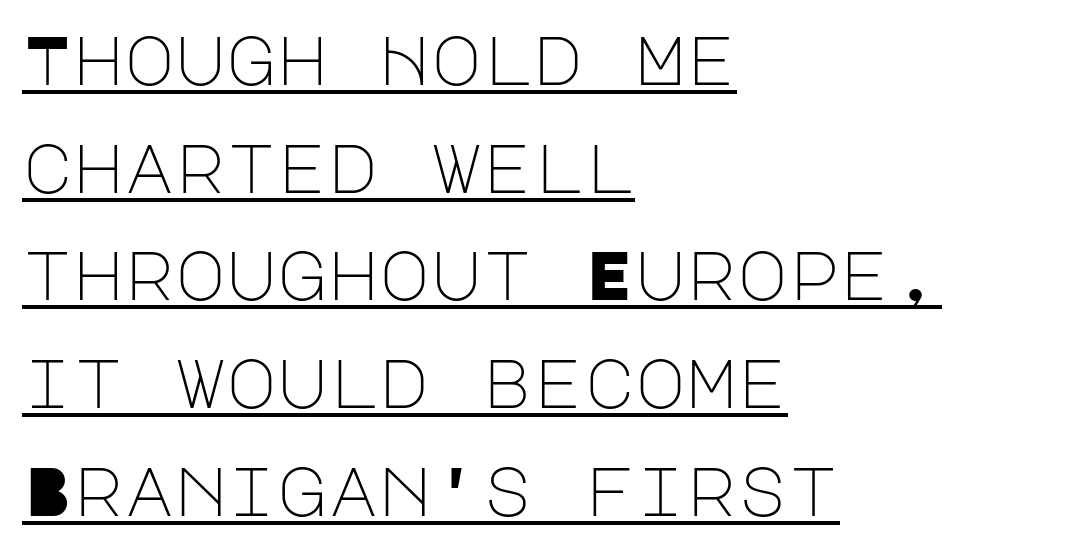
The image shows 69 px light sans-serif type, upright; set left-aligned, normal line spacing (1.56x), normal letter spacing, underlined; low stroke contrast and a large x-height.
